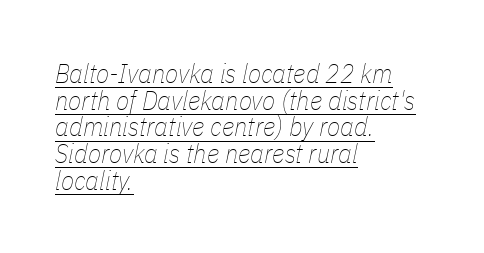
Q: Is the text bold? A: No.
Q: Is the text italic (slanted)? A: Yes, it leans right by about 11 degrees.
Q: Is the text underlined? A: Yes.
Q: How is the paragraph aligned? A: Left-aligned.
Q: Is the spacing between letters normal or unusually wide? A: Normal.
Q: Is the spacing between lines tight, normal or loose? A: Tight.
